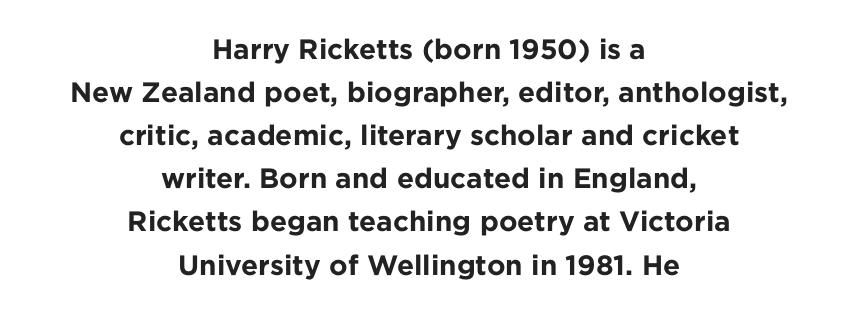
The image shows 28 px bold sans-serif type, upright; set centered, normal line spacing (1.54x), normal letter spacing, not underlined; low stroke contrast and a medium x-height.
